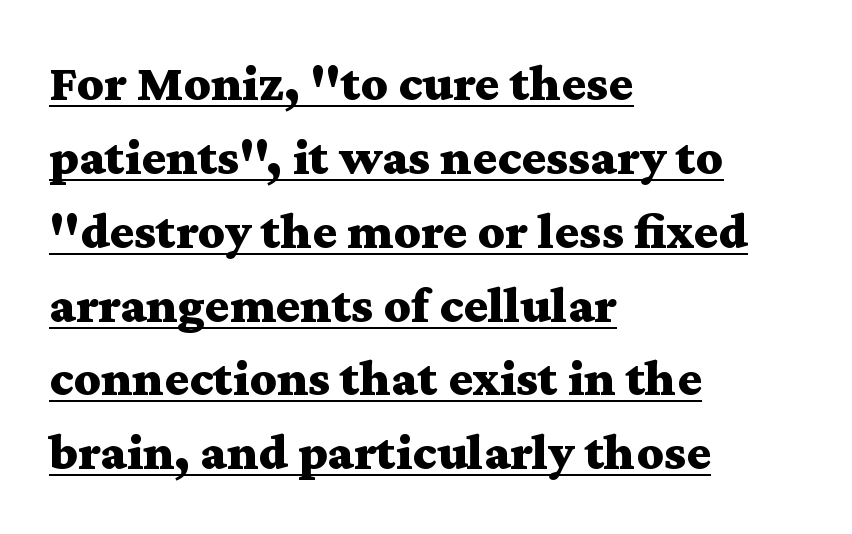
Q: Is the text bold? A: Yes.
Q: Is the text italic (slanted)? A: No, it is upright.
Q: Is the typeface a serif or a sans-serif typeface? A: Serif.
Q: Is the text underlined? A: Yes.
Q: How is the paragraph aligned? A: Left-aligned.
Q: Is the spacing between letters normal or unusually wide? A: Normal.
Q: Is the spacing between lines tight, normal or loose? A: Normal.
Q: Width (condensed, normal, or wide)? A: Wide.
Q: Stroke contrast? A: Medium.
Q: x-height? A: Medium.
Q: Monospaced? A: No.
